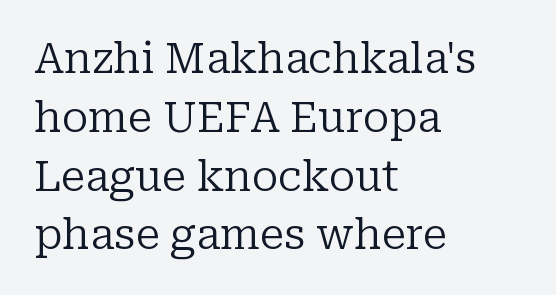
Q: Is the text bold? A: No.
Q: Is the text italic (slanted)? A: No, it is upright.
Q: Is the typeface a serif or a sans-serif typeface? A: Serif.
Q: Is the text underlined? A: No.
Q: How is the paragraph aligned? A: Left-aligned.
Q: Is the spacing between letters normal or unusually wide? A: Normal.
Q: Is the spacing between lines tight, normal or loose? A: Normal.
Q: Width (condensed, normal, or wide)? A: Normal.
Q: Stroke contrast? A: Low.
Q: x-height? A: Medium.
Q: Monospaced? A: No.
